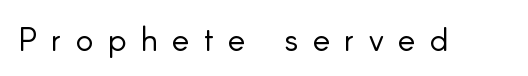
On a weight scale, this lands at 450 or below. The rendering uses natural spacing where letterforms have individual widths. Italic? Not at all — the glyphs are vertical. The typeface chosen for these lines omits serifs.
